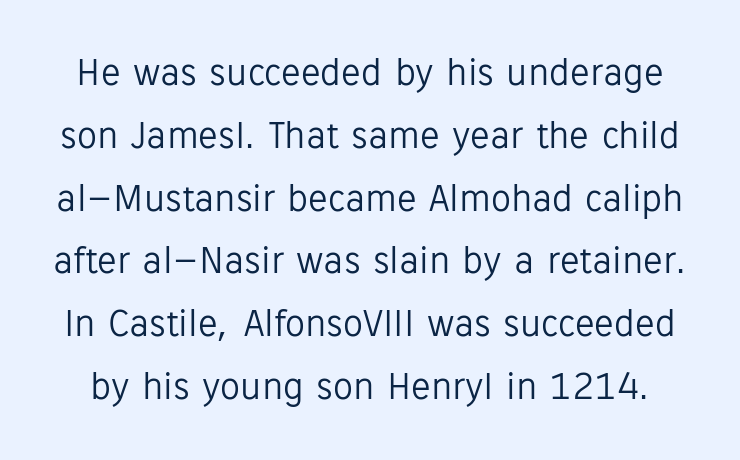
Q: Is the text bold? A: No.
Q: Is the text italic (slanted)? A: No, it is upright.
Q: Is the typeface a serif or a sans-serif typeface? A: Sans-serif.
Q: Is the text underlined? A: No.
Q: Is the spacing between letters normal or unusually wide? A: Normal.
Q: Is the spacing between lines tight, normal or loose? A: Normal.
Q: Width (condensed, normal, or wide)? A: Normal.
Q: Stroke contrast? A: Low.
Q: x-height? A: Medium.
Q: Monospaced? A: No.
